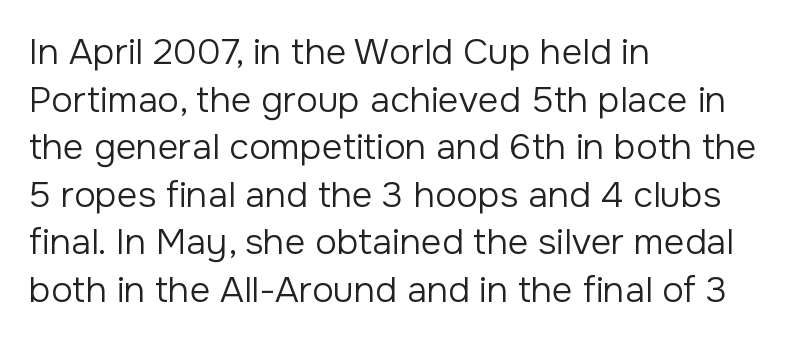
Observe the absence of serifs on each vertical stroke in this sample. Notice how descenders clear the ascenders below comfortably — that's standard leading. Line starts are locked; line ends wander. A typesetter would call this proportional, since set widths differ per character. The passage shown is not underscored anywhere. A typesetter would mark this as roman, not italic.
